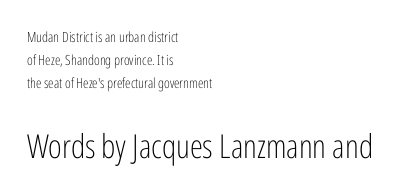
Q: Is the text bold? A: No.
Q: Is the text italic (slanted)? A: No, it is upright.
Q: Is the typeface a serif or a sans-serif typeface? A: Sans-serif.
Q: Is the text underlined? A: No.
Q: How is the paragraph aligned? A: Left-aligned.
Q: Is the spacing between letters normal or unusually wide? A: Normal.
Q: Is the spacing between lines tight, normal or loose? A: Normal.
Q: Which block of text is set in a larger size, the first (top) or the second (bottom)? A: The second (bottom) one.
Q: Width (condensed, normal, or wide)? A: Condensed.
Q: Stroke contrast? A: Low.
Q: x-height? A: Medium.
Q: Monospaced? A: No.
